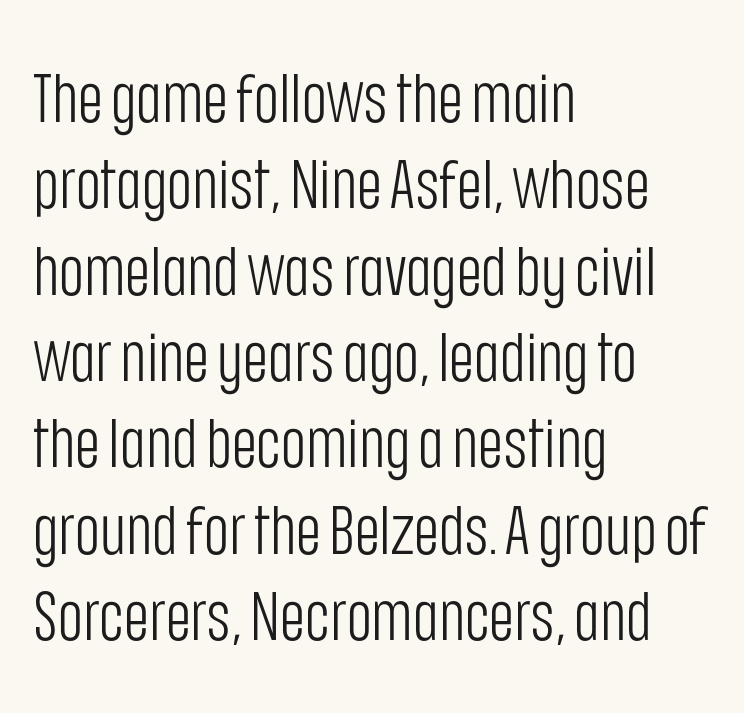
{"serif": "no", "italic": "no", "bold": "no", "weight": "light", "width": "condensed", "stroke_contrast": "low", "x_height": "large", "monospaced": "no", "underline": "no", "align": "left", "line_spacing": "normal", "line_spacing_ratio": 1.27, "letter_spacing": "normal", "letter_spacing_em": 0.0, "glyph_px": 68}
